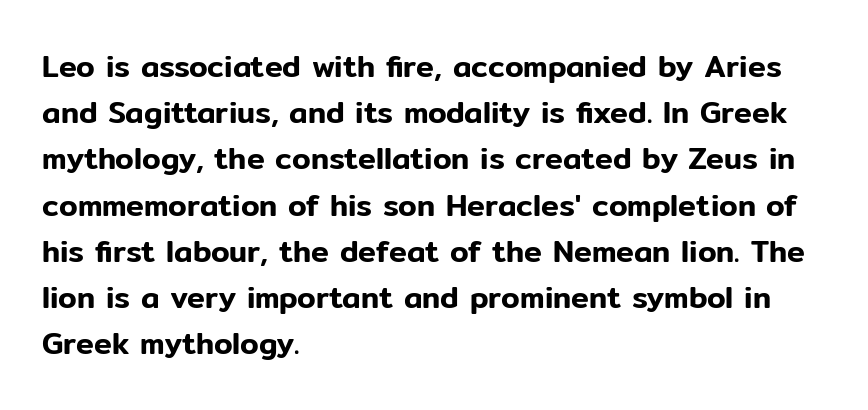
The image shows 30 px sans-serif type, upright; set left-aligned, normal line spacing (1.54x), normal letter spacing, not underlined; low stroke contrast and a medium x-height.
